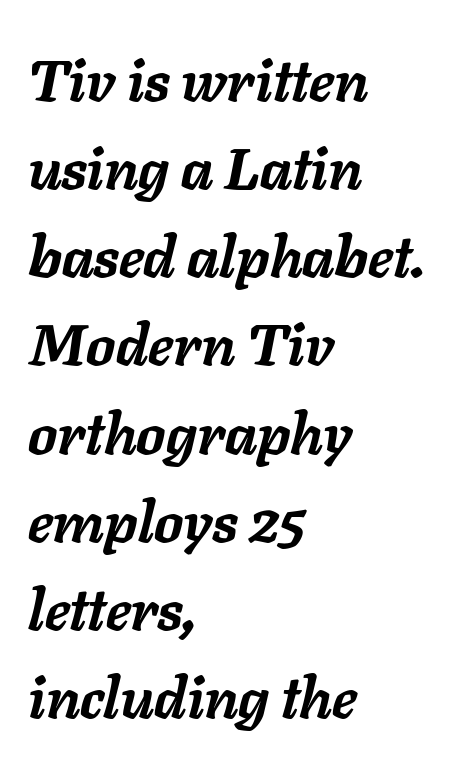
The image shows 58 px semibold type, italic (leaning right); set left-aligned, normal line spacing (1.52x), normal letter spacing, not underlined; low stroke contrast and a medium x-height.
